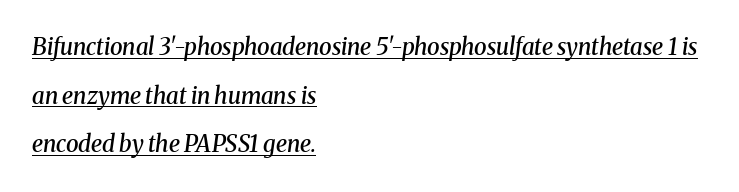
Q: Is the text bold? A: Semi-bold.
Q: Is the text italic (slanted)? A: Yes, it leans right by about 8 degrees.
Q: Is the text underlined? A: Yes.
Q: How is the paragraph aligned? A: Left-aligned.
Q: Is the spacing between letters normal or unusually wide? A: Normal.
Q: Is the spacing between lines tight, normal or loose? A: Loose.
